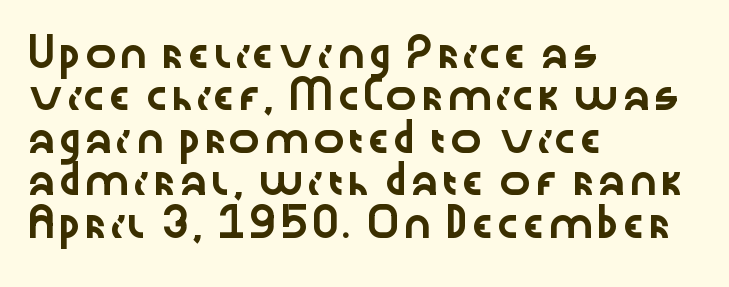
{"italic": "no", "underline": "no", "align": "left", "line_spacing": "normal", "line_spacing_ratio": 1.57, "letter_spacing": "normal", "letter_spacing_em": 0.0, "glyph_px": 27}
